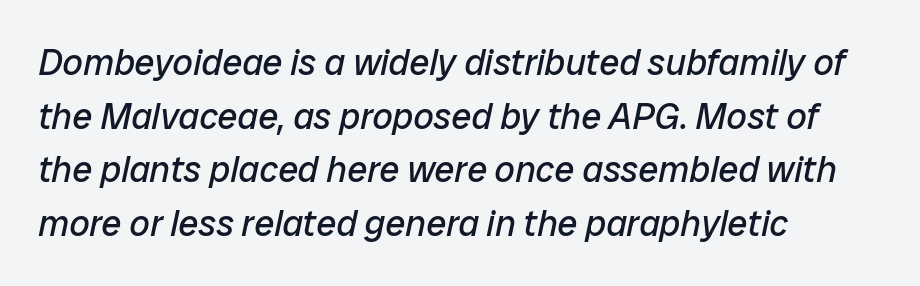
Regarding leading, the lines here are spaced in the standard way. Nobody touched the tracking dial on this one. The face used here is proportionally spaced, like ordinary book or web type. Is the stroke heavy? The answer is a plain regular-or-lighter. All the whitespace from short lines collects on the right. Italic? Definitely — the glyphs are oblique.
